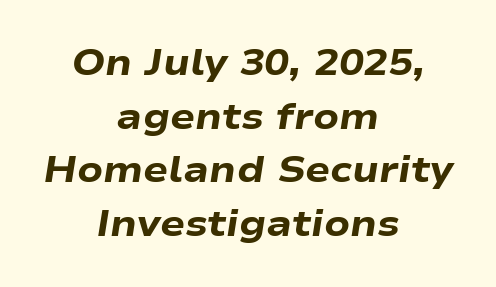
Does the weight exceed regular? Yes, all the way to bold. Honestly, the letter spacing is just normal — you wouldn't notice it. Horizontally, the lines are justified to the midpoint only. A typesetter would call this proportional, since set widths differ per character. The passage shown is not underscored anywhere. Notice how the stems are inclined rather than vertical — that's the hallmark of italics.
